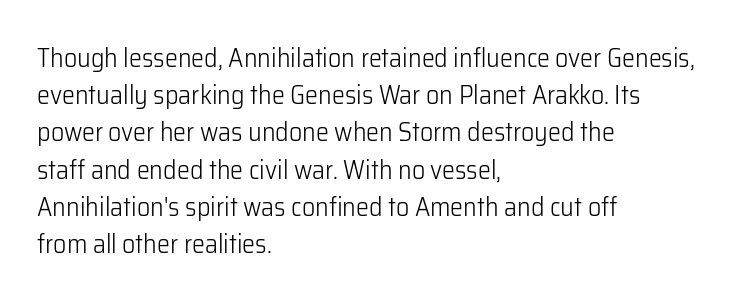
The image shows 26 px text type, upright; set left-aligned, normal line spacing (1.43x), normal letter spacing, not underlined.
